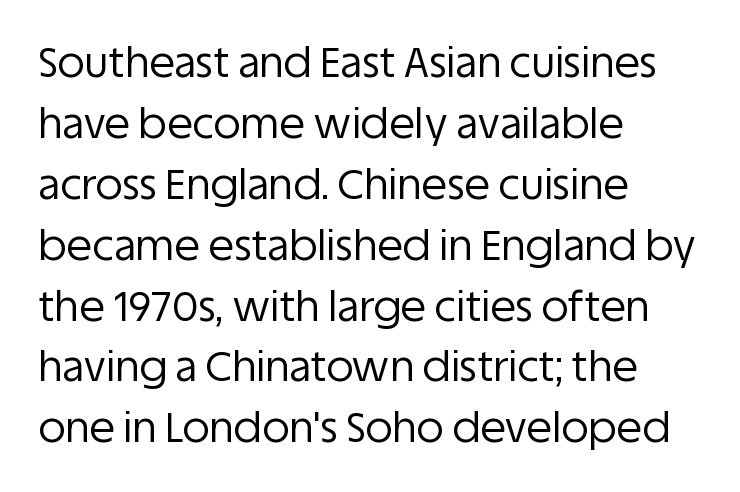
The image shows 42 px regular-weight sans-serif type, upright; set left-aligned, normal line spacing (1.45x), normal letter spacing, not underlined; low stroke contrast and a large x-height.
